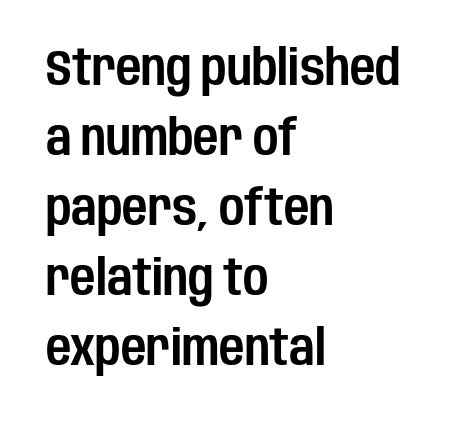
{"serif": "no", "italic": "no", "width": "condensed", "stroke_contrast": "low", "x_height": "large", "monospaced": "no", "underline": "no", "align": "left", "line_spacing": "normal", "line_spacing_ratio": 1.43, "letter_spacing": "normal", "letter_spacing_em": 0.0, "glyph_px": 49}
